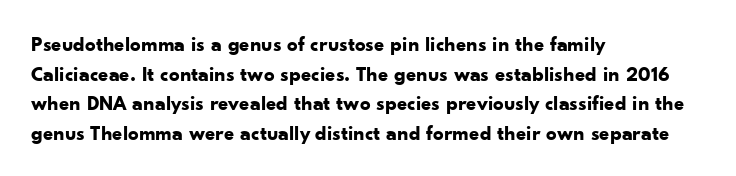
Q: Is the text bold? A: Yes.
Q: Is the text italic (slanted)? A: No, it is upright.
Q: Is the text underlined? A: No.
Q: How is the paragraph aligned? A: Left-aligned.
Q: Is the spacing between letters normal or unusually wide? A: Normal.
Q: Is the spacing between lines tight, normal or loose? A: Normal.
